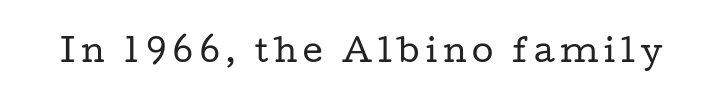
Old-style or modern, the face here clearly has serifs. The glyphs are unaccompanied by any horizontal stroke below them. Stems here are at most as thick as an everyday book face. Proportional: the letters do not fall into vertical columns. It's the straight-up-and-down kind of type.
